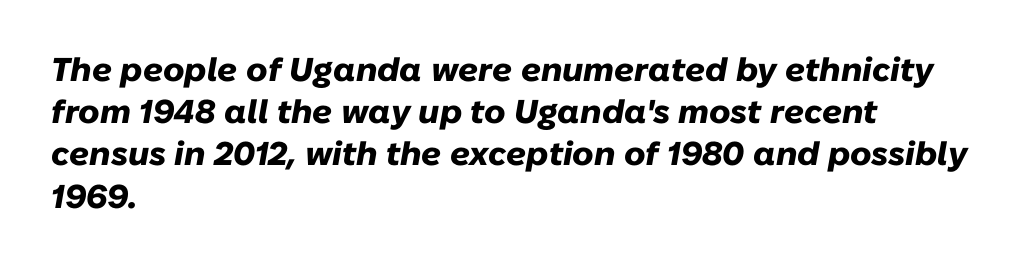
Q: Is the text bold? A: Yes.
Q: Is the text italic (slanted)? A: Yes, it leans right by about 10 degrees.
Q: Is the text underlined? A: No.
Q: How is the paragraph aligned? A: Left-aligned.
Q: Is the spacing between letters normal or unusually wide? A: Normal.
Q: Is the spacing between lines tight, normal or loose? A: Normal.
Q: Width (condensed, normal, or wide)? A: Normal.
Q: Stroke contrast? A: Low.
Q: x-height? A: Medium.
Q: Monospaced? A: No.
